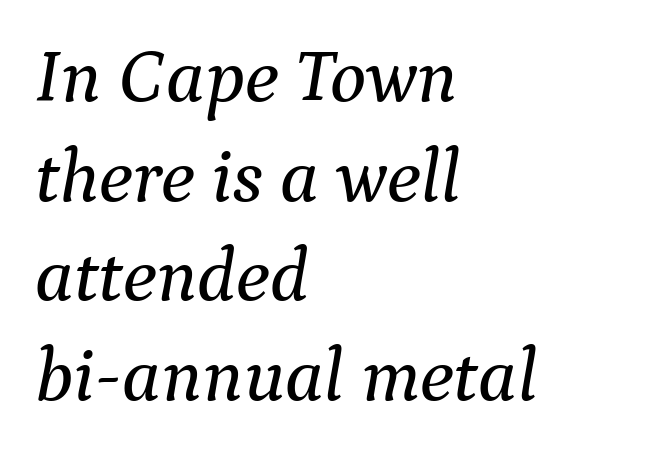
There's an unmistakable incline to the writing here. One glance says typical: line gaps are just what's usual. Small tapered or slab feet sit at the stroke ends, so this counts as serif. Decoration check: the copy has no underline. Standard letterfit; no display-style spreading of the glyphs.
